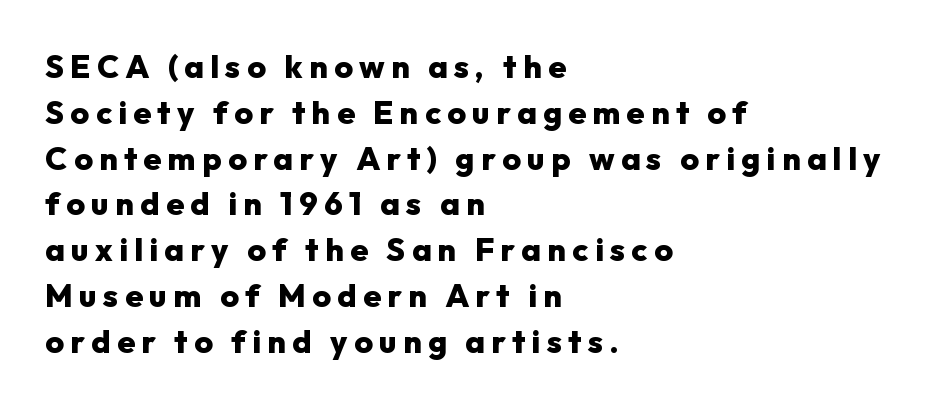
Q: Is the text bold? A: Yes.
Q: Is the text italic (slanted)? A: No, it is upright.
Q: Is the typeface a serif or a sans-serif typeface? A: Sans-serif.
Q: Is the text underlined? A: No.
Q: How is the paragraph aligned? A: Left-aligned.
Q: Is the spacing between letters normal or unusually wide? A: Unusually wide.
Q: Is the spacing between lines tight, normal or loose? A: Normal.
Q: Width (condensed, normal, or wide)? A: Normal.
Q: Stroke contrast? A: Low.
Q: x-height? A: Medium.
Q: Monospaced? A: No.
